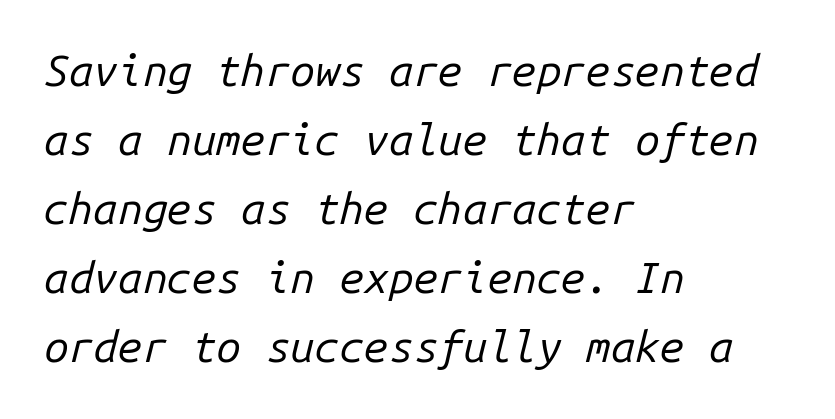
The image shows 44 px regular-weight type, italic (leaning right), monospaced; set left-aligned, normal line spacing (1.57x), normal letter spacing, not underlined; low stroke contrast and a medium x-height.
